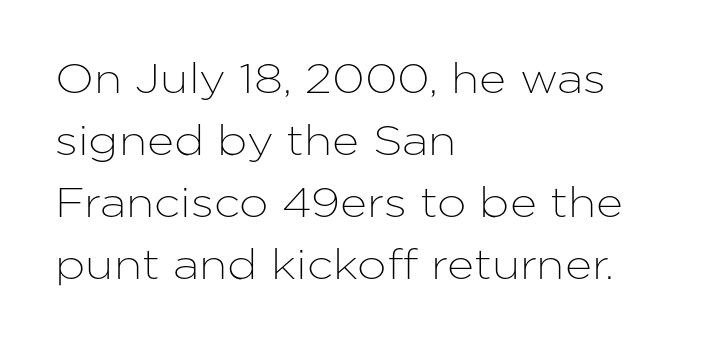
The image shows 42 px sans-serif type, upright; set left-aligned, normal line spacing (1.48x), normal letter spacing, not underlined; low stroke contrast and a medium x-height.
